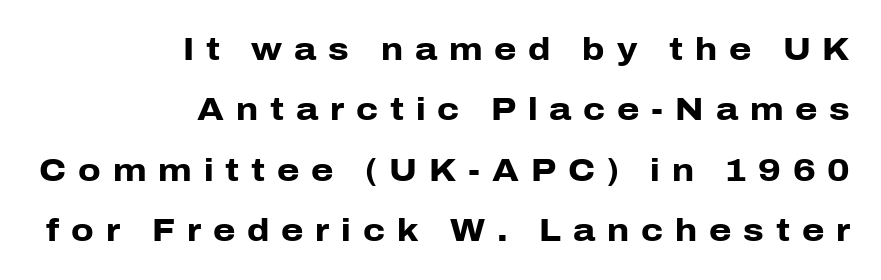
{"serif": "no", "italic": "no", "bold": "yes", "weight": "heavy", "width": "normal", "stroke_contrast": "low", "x_height": "medium", "monospaced": "no", "underline": "no", "align": "right", "line_spacing_ratio": 1.89, "letter_spacing": "wide", "letter_spacing_em": 0.37, "glyph_px": 32}
